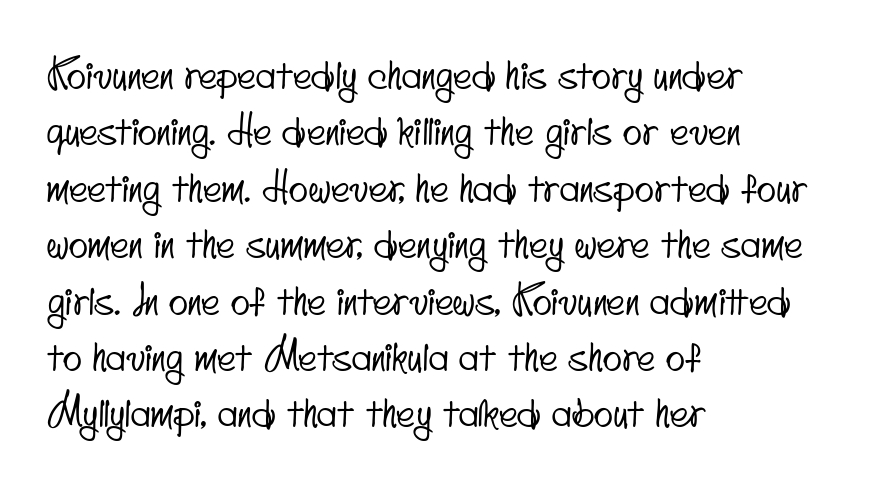
Honestly, there is no underline to notice here at all. Look at the tracking — it's just the regular setting, nothing added. The setting favours the left margin, as ordinary paragraphs usually do. The text was rendered using a sans face with plain stroke endings.
